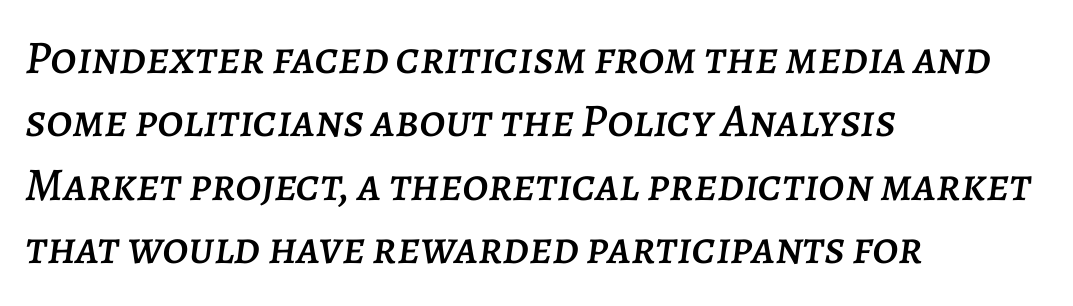
Q: Is the text italic (slanted)? A: Yes, it leans right by about 7 degrees.
Q: Is the text underlined? A: No.
Q: How is the paragraph aligned? A: Left-aligned.
Q: Is the spacing between letters normal or unusually wide? A: Normal.
Q: Is the spacing between lines tight, normal or loose? A: Normal.
Q: Width (condensed, normal, or wide)? A: Normal.
Q: Stroke contrast? A: Low.
Q: x-height? A: Large.
Q: Monospaced? A: No.
